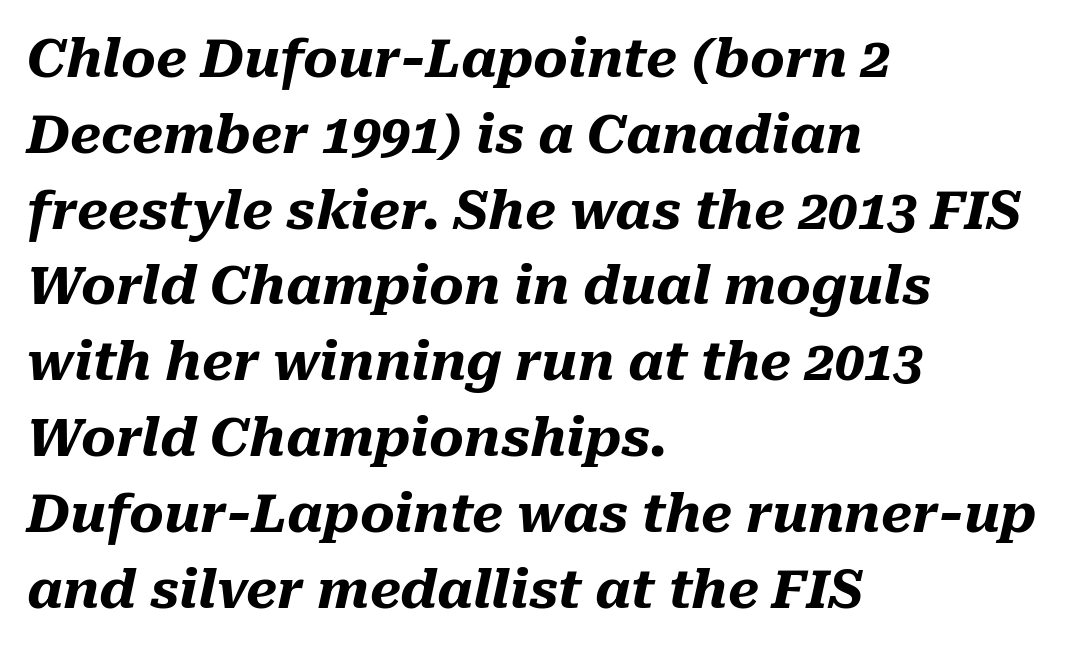
{"italic": "yes", "lean": "right", "slant_degrees": 10, "bold": "yes", "weight": "heavy", "width": "normal", "stroke_contrast": "medium", "x_height": "medium", "monospaced": "no", "underline": "no", "align": "left", "line_spacing": "normal", "line_spacing_ratio": 1.43, "letter_spacing": "normal", "letter_spacing_em": 0.0, "glyph_px": 53}
